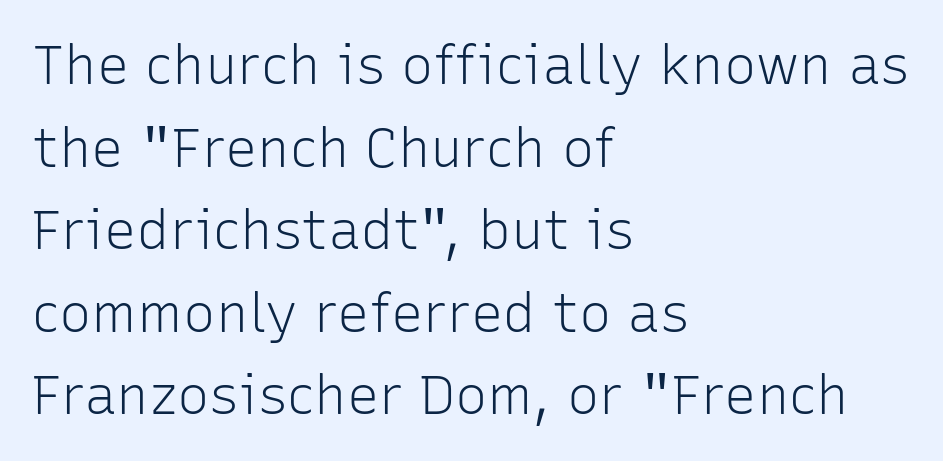
Left-aligned paragraph, ragged on the right. Bold? No — there's no thickening of the strokes. Baseline-to-baseline distance is the conventional proportion of letter height. You could not count columns in this text — the font is proportionally spaced. Rule under the text: the space is simply empty. Font category for this specimen: sans-serif.
